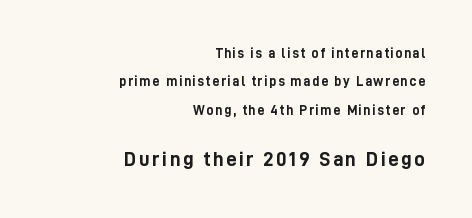
You'd pick this weight for a headline — it's a proper bold. Interline gaps are noticeably wide in this sample. Horizontal alignment here is rightward, an uncommon choice for prose. The later block is typeset at a bigger size than the earlier block. Every character sits straight up, as roman type does. Letters rest on an invisible, unmarked baseline.
